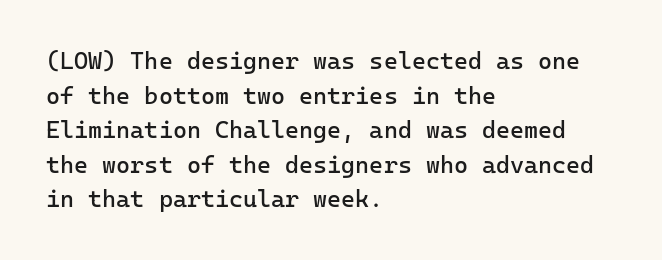
Regarding leading, the lines here are spaced in the standard way. The letters look calm and open, with moderate or lighter stems. Layout note: lines flush left. The rendering keeps characters at their native spacing. The lettering stays uniformly vertical, giving the passage a roman look. Underline: absent.
